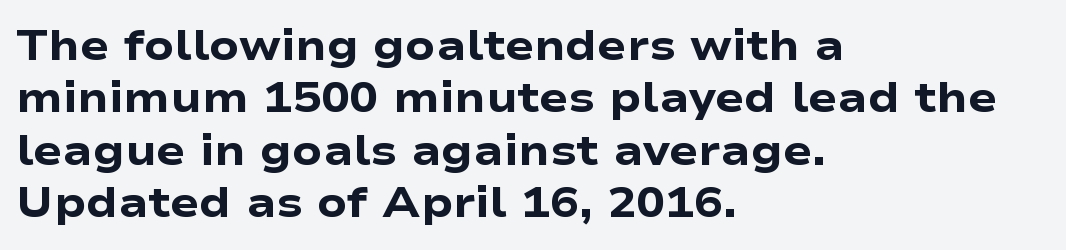
{"serif": "no", "italic": "no", "bold": "yes", "weight": "heavy", "width": "wide", "stroke_contrast": "low", "x_height": "medium", "monospaced": "no", "underline": "no", "align": "left", "line_spacing_ratio": 1.22, "letter_spacing": "normal", "letter_spacing_em": 0.0, "glyph_px": 43}
